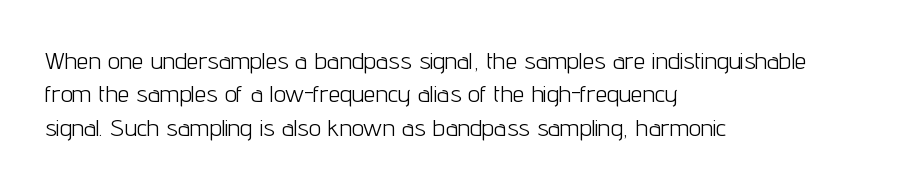
{"italic": "no", "bold": "no", "underline": "no", "align": "left", "line_spacing": "normal", "line_spacing_ratio": 1.39, "letter_spacing": "normal", "letter_spacing_em": 0.0, "glyph_px": 24}
